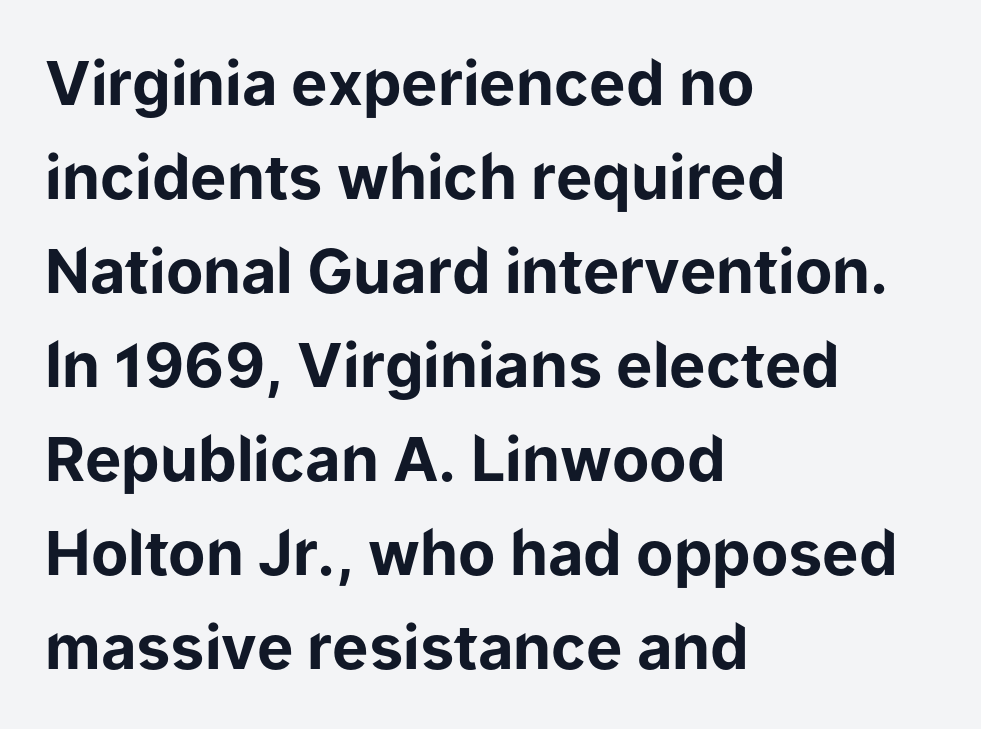
Q: Is the text bold? A: Yes.
Q: Is the text italic (slanted)? A: No, it is upright.
Q: Is the typeface a serif or a sans-serif typeface? A: Sans-serif.
Q: Is the text underlined? A: No.
Q: How is the paragraph aligned? A: Left-aligned.
Q: Is the spacing between letters normal or unusually wide? A: Normal.
Q: Is the spacing between lines tight, normal or loose? A: Normal.
Q: Width (condensed, normal, or wide)? A: Normal.
Q: Stroke contrast? A: Low.
Q: x-height? A: Medium.
Q: Monospaced? A: No.
